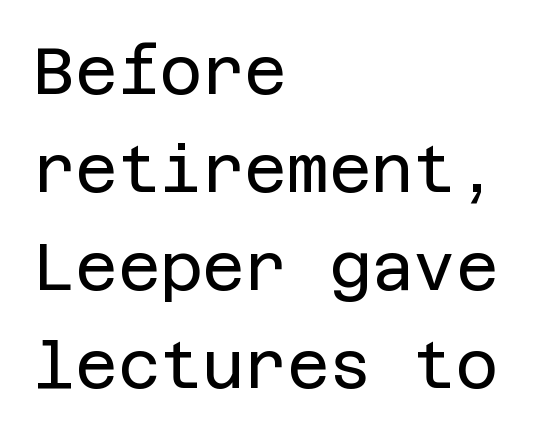
{"serif": "no", "italic": "no", "bold": "no", "weight": "regular", "width": "normal", "stroke_contrast": "low", "x_height": "large", "underline": "no", "align": "left", "line_spacing": "normal", "line_spacing_ratio": 1.51, "letter_spacing": "normal", "letter_spacing_em": 0.0, "glyph_px": 65}
